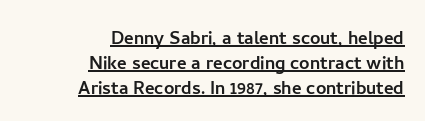
Q: Is the text italic (slanted)? A: No, it is upright.
Q: Is the text underlined? A: Yes.
Q: How is the paragraph aligned? A: Right-aligned.
Q: Is the spacing between letters normal or unusually wide? A: Normal.
Q: Is the spacing between lines tight, normal or loose? A: Tight.
